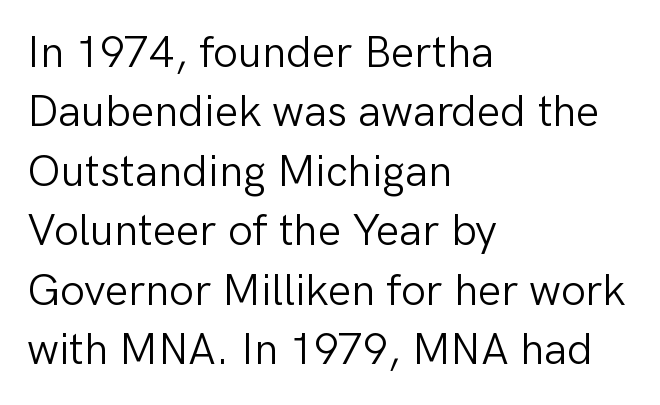
{"serif": "no", "italic": "no", "bold": "no", "weight": "light", "width": "normal", "stroke_contrast": "low", "x_height": "medium", "monospaced": "no", "underline": "no", "align": "left", "line_spacing": "normal", "line_spacing_ratio": 1.35, "letter_spacing": "normal", "letter_spacing_em": 0.0, "glyph_px": 44}
